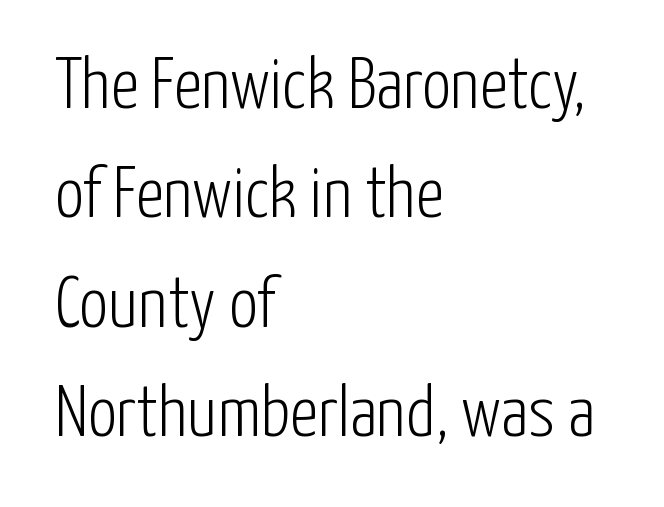
Q: Is the text bold? A: No.
Q: Is the text italic (slanted)? A: No, it is upright.
Q: Is the typeface a serif or a sans-serif typeface? A: Sans-serif.
Q: Is the text underlined? A: No.
Q: How is the paragraph aligned? A: Left-aligned.
Q: Is the spacing between letters normal or unusually wide? A: Normal.
Q: Is the spacing between lines tight, normal or loose? A: Normal.
Q: Width (condensed, normal, or wide)? A: Condensed.
Q: Stroke contrast? A: Low.
Q: x-height? A: Medium.
Q: Monospaced? A: No.
